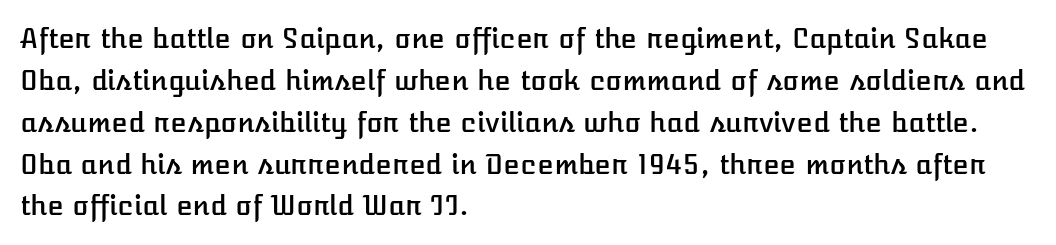
The image shows 27 px text type, upright; set left-aligned, normal line spacing (1.55x), normal letter spacing, not underlined.
